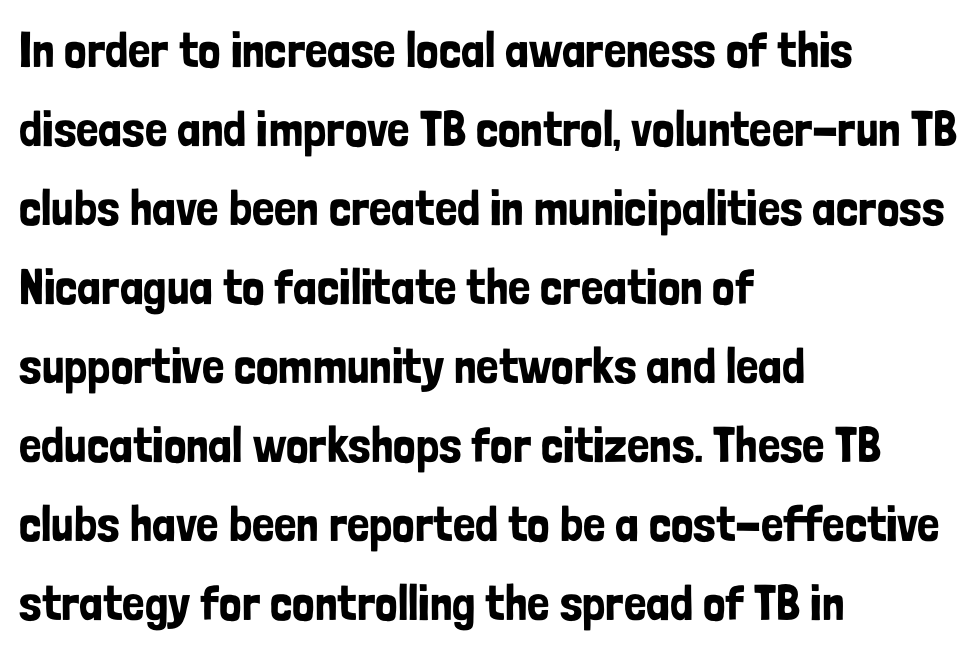
The line-height multiplier appears to be the usual default. Posture: vertical. Nothing sits at the stroke ends, so this counts as sans-serif. The letterforms sit shoulder to shoulder at normal distance.
